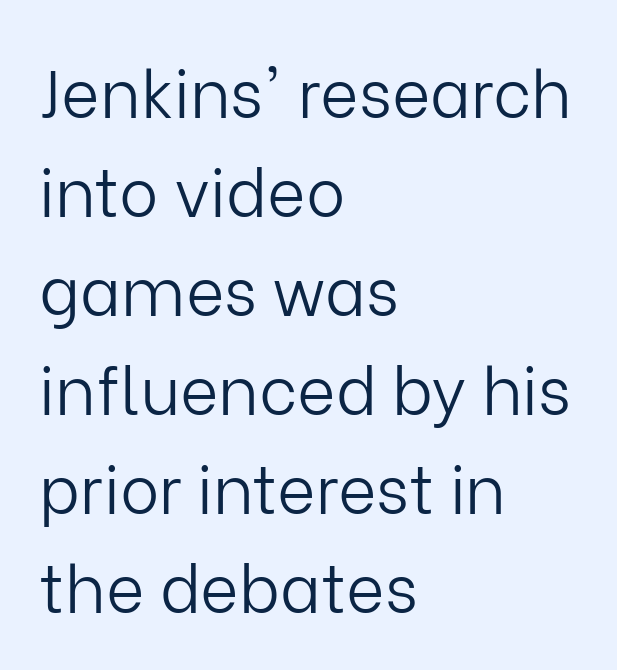
The image shows 66 px light sans-serif type, upright; set left-aligned, normal line spacing (1.5x), normal letter spacing, not underlined; low stroke contrast and a medium x-height.
